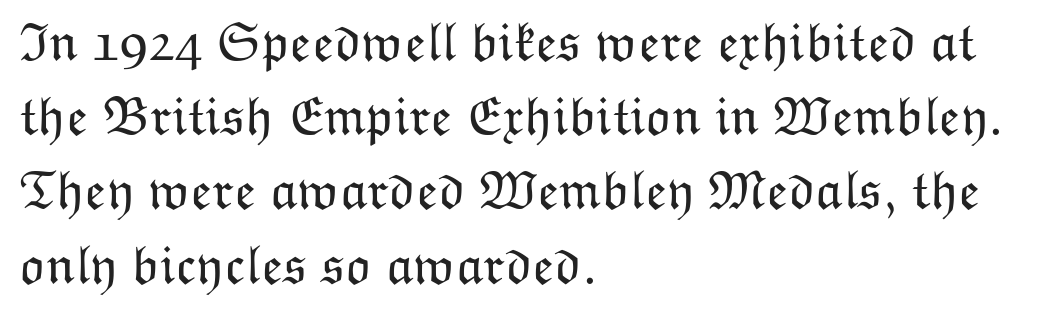
The image shows 55 px light type, upright; set left-aligned, normal line spacing (1.35x), normal letter spacing, not underlined; low stroke contrast and a medium x-height.
